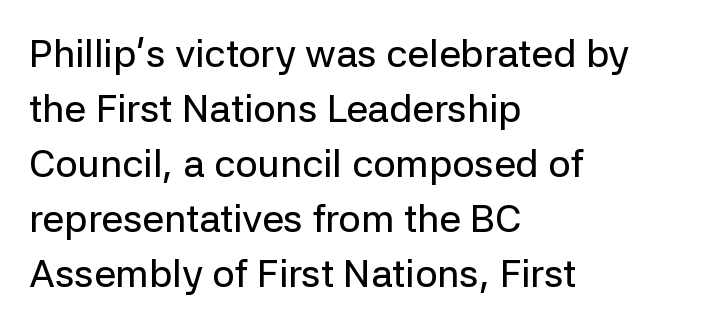
Q: Is the text italic (slanted)? A: No, it is upright.
Q: Is the typeface a serif or a sans-serif typeface? A: Sans-serif.
Q: Is the text underlined? A: No.
Q: How is the paragraph aligned? A: Left-aligned.
Q: Is the spacing between letters normal or unusually wide? A: Normal.
Q: Is the spacing between lines tight, normal or loose? A: Normal.
Q: Width (condensed, normal, or wide)? A: Normal.
Q: Stroke contrast? A: Low.
Q: x-height? A: Medium.
Q: Monospaced? A: No.
